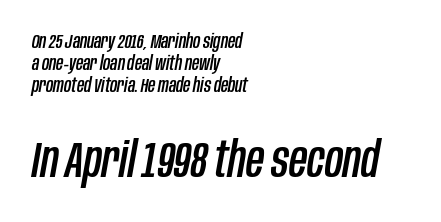
Spacing between characters is what you'd get straight out of the box. Casual observation: everything's shoved over to the left. Leading is clearly below the norm, producing a dense column. The passage shown leans; its letterforms are oblique. The emphasis by scale lands on block number two, below.
